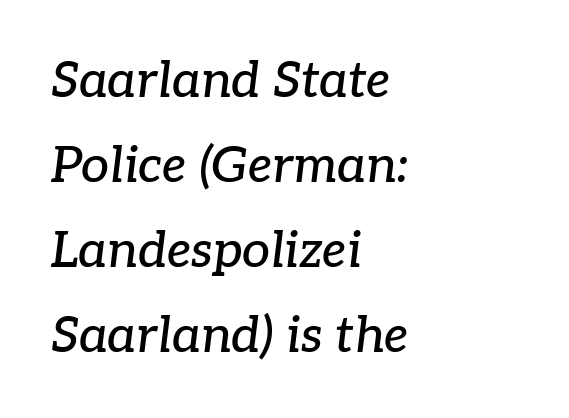
Reading down the block, your eye returns to a fixed left position each line. Designer's note — italics engaged. Regarding serifs, this sample has them. Type without underlining. Nothing unusual about the tracking: characters are spaced as the font intends. Spacing verdict: proportional, widths tailored to each character.
